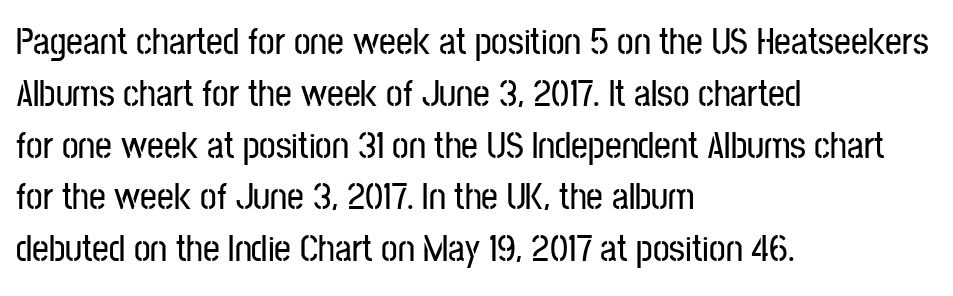
The lines sit at an ordinary, default distance from one another. Casual observation: everything's shoved over to the left. Inter-character spacing is left at the font's built-in metrics. A clean baseline with only descenders dipping below it. The face used here is proportionally spaced, like ordinary book or web type. These lines are composed in type without serifs.
